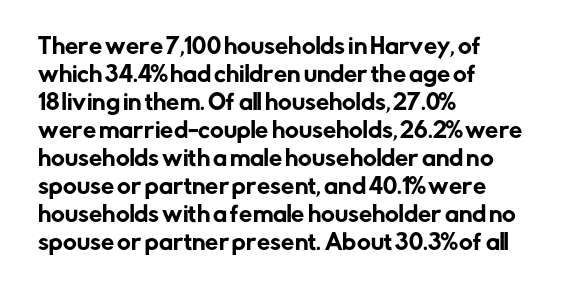
The image shows 21 px text type, upright; set left-aligned, normal line spacing (1.33x), normal letter spacing, not underlined.
